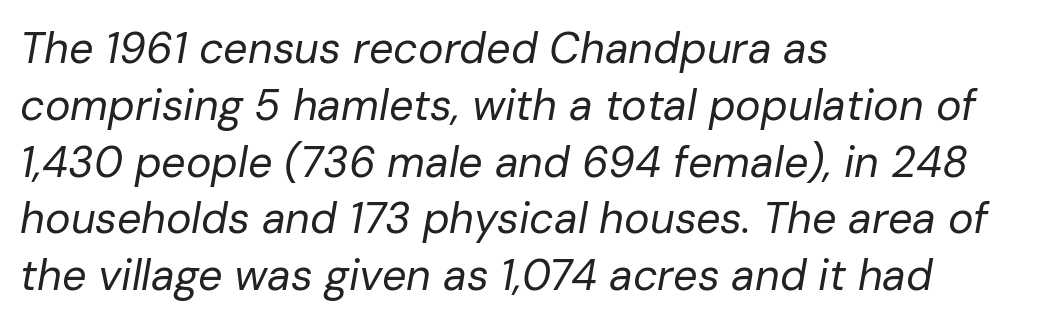
{"italic": "yes", "lean": "right", "slant_degrees": 10, "bold": "no", "weight": "regular", "width": "normal", "stroke_contrast": "low", "x_height": "medium", "monospaced": "no", "underline": "no", "align": "left", "line_spacing": "normal", "line_spacing_ratio": 1.32, "letter_spacing": "normal", "letter_spacing_em": 0.0, "glyph_px": 43}
